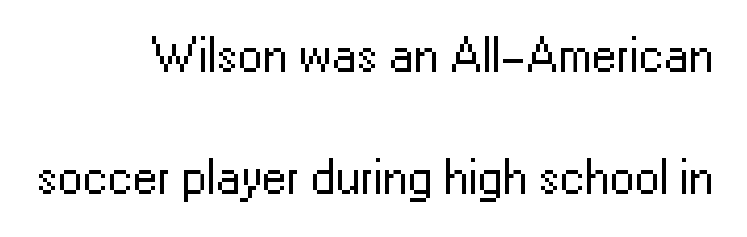
Q: Is the text bold? A: No.
Q: Is the text italic (slanted)? A: No, it is upright.
Q: Is the typeface a serif or a sans-serif typeface? A: Sans-serif.
Q: Is the text underlined? A: No.
Q: How is the paragraph aligned? A: Right-aligned.
Q: Is the spacing between letters normal or unusually wide? A: Normal.
Q: Is the spacing between lines tight, normal or loose? A: Loose.
Q: Width (condensed, normal, or wide)? A: Normal.
Q: Stroke contrast? A: Low.
Q: x-height? A: Medium.
Q: Monospaced? A: No.
